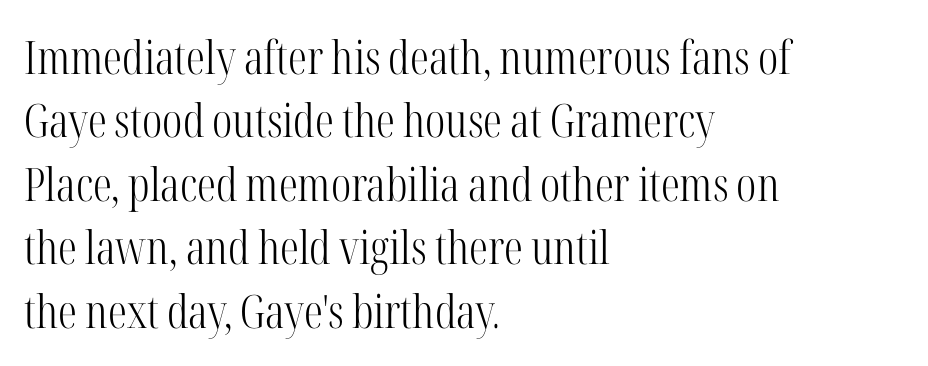
The image shows 46 px light, condensed serif type, upright; set left-aligned, normal line spacing (1.38x), normal letter spacing, not underlined; high stroke contrast and a medium x-height.
